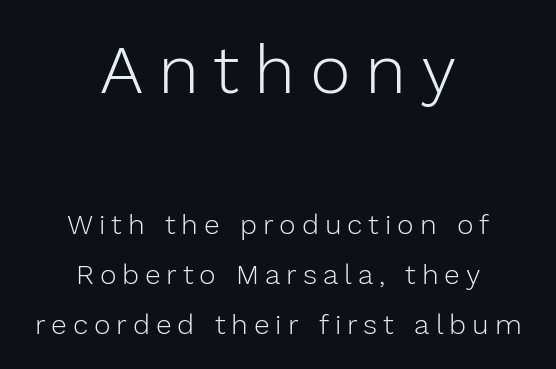
This reads as an unemphasized weight, regular at the heaviest. Plain, unruled lines of type. This rendering employs a face without finishing strokes, i.e., a sans-serif. The initial chunk of copy outweighs the following chunk in type size. The lines in this sample share a center point and differ in where they start and stop. Inter-character spacing is expanded well beyond the font's built-in metrics.
